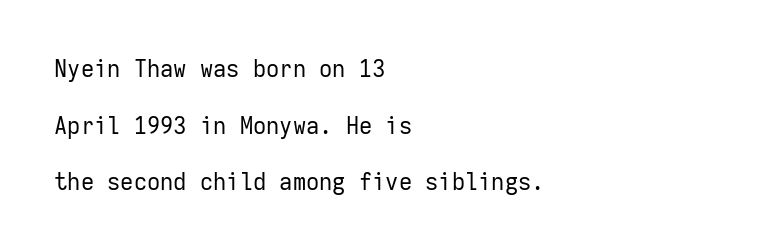
Q: Is the text bold? A: No.
Q: Is the text italic (slanted)? A: No, it is upright.
Q: Is the text underlined? A: No.
Q: How is the paragraph aligned? A: Left-aligned.
Q: Is the spacing between letters normal or unusually wide? A: Normal.
Q: Is the spacing between lines tight, normal or loose? A: Loose.
